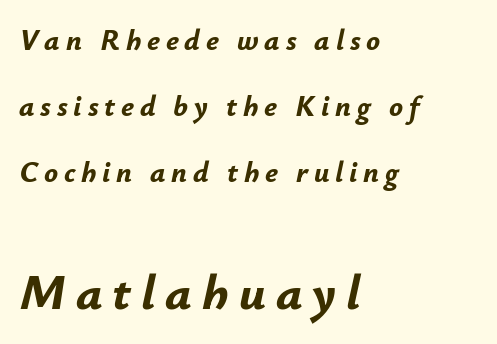
Q: Is the text bold? A: Yes.
Q: Is the text italic (slanted)? A: Yes, it leans right by about 12 degrees.
Q: Is the text underlined? A: No.
Q: How is the paragraph aligned? A: Left-aligned.
Q: Is the spacing between letters normal or unusually wide? A: Unusually wide.
Q: Is the spacing between lines tight, normal or loose? A: Loose.
Q: Which block of text is set in a larger size, the first (top) or the second (bottom)? A: The second (bottom) one.
Q: Width (condensed, normal, or wide)? A: Normal.
Q: Stroke contrast? A: Low.
Q: x-height? A: Small.
Q: Monospaced? A: No.
